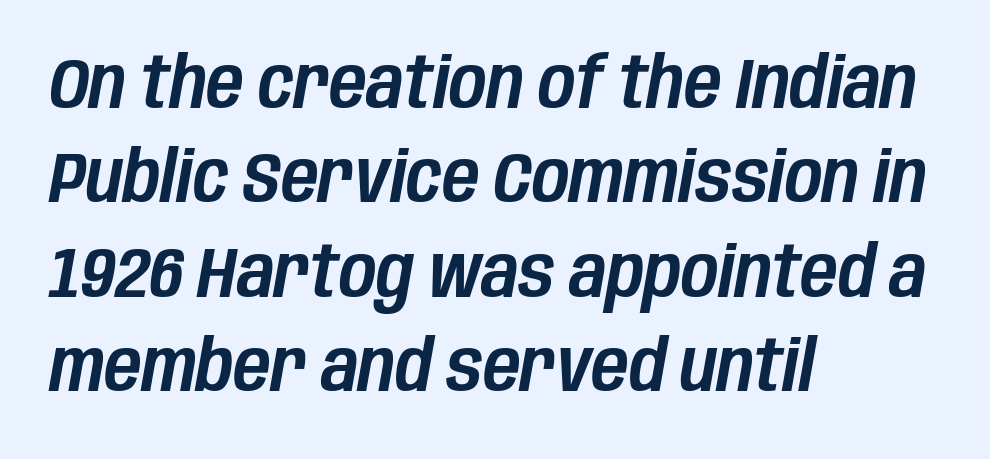
Q: Is the text italic (slanted)? A: Yes, it leans right by about 10 degrees.
Q: Is the text underlined? A: No.
Q: How is the paragraph aligned? A: Left-aligned.
Q: Is the spacing between letters normal or unusually wide? A: Normal.
Q: Is the spacing between lines tight, normal or loose? A: Normal.
Q: Width (condensed, normal, or wide)? A: Condensed.
Q: Stroke contrast? A: Low.
Q: x-height? A: Large.
Q: Monospaced? A: No.
